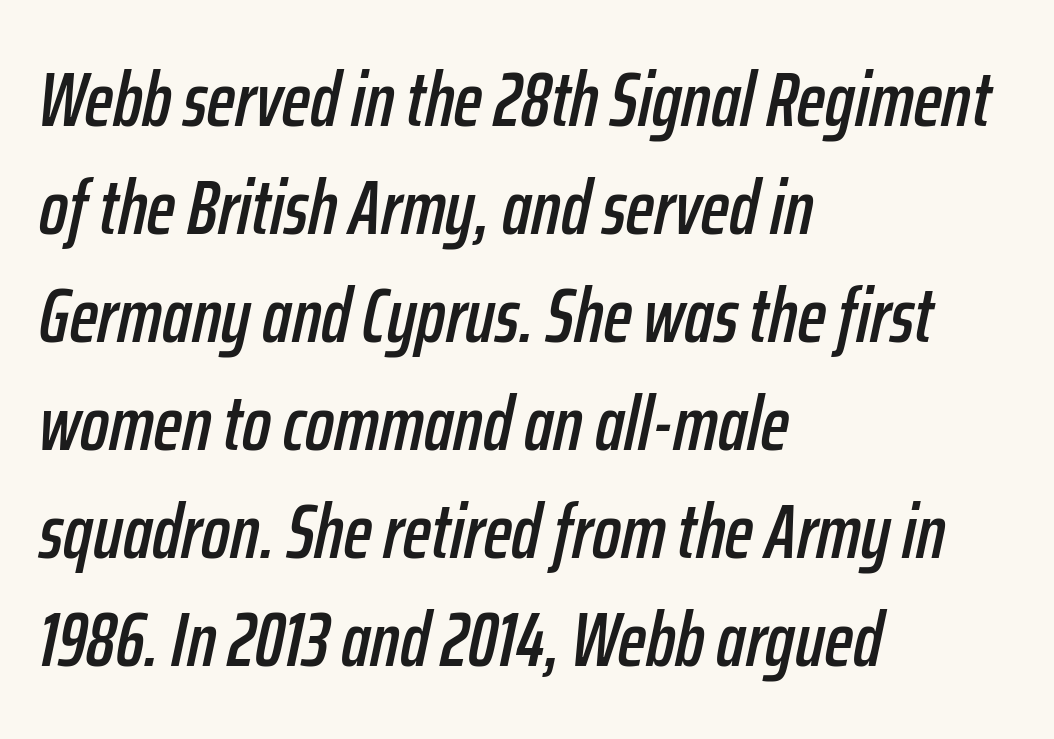
This sample uses an oblique cut, with every glyph tilted off the vertical. The ragged edge is on the right, which tells us the setting is flush left. Here the designer chose a conventional face with non-uniform glyph widths. Notice how descenders clear the ascenders below comfortably — that's standard leading.
